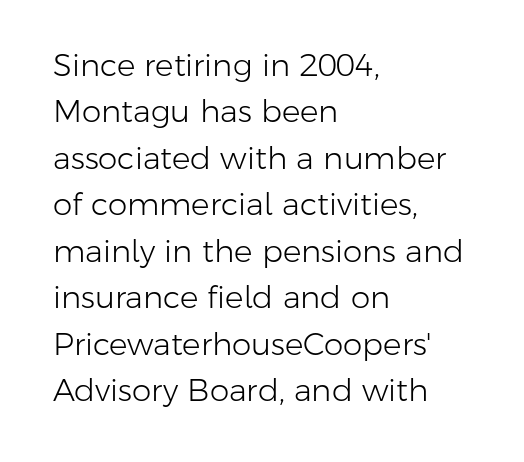
The image shows 31 px light sans-serif type, upright; set left-aligned, normal line spacing (1.5x), normal letter spacing, not underlined; low stroke contrast and a medium x-height.
